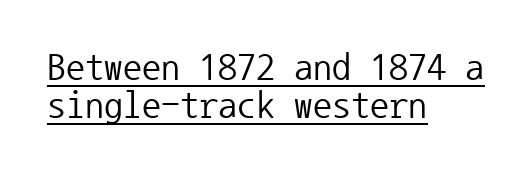
{"serif": "no", "italic": "no", "bold": "no", "weight": "regular", "width": "normal", "stroke_contrast": "low", "x_height": "medium", "monospaced": "yes", "underline": "yes", "align": "left", "line_spacing": "tight", "line_spacing_ratio": 1.01, "letter_spacing": "normal", "letter_spacing_em": 0.0, "glyph_px": 38}
